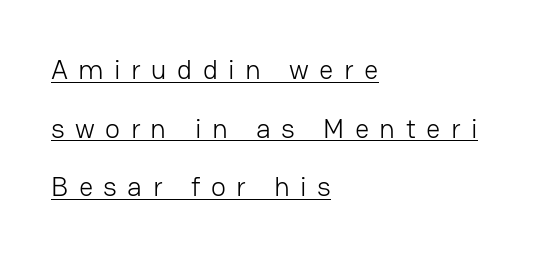
Does a line run under the words? Yes, clearly. Horizontally, the lines are justified to the leading edge only. This sample uses expanded letter spacing, leaving extra air between glyphs. You could not count columns in this text — the font is proportionally spaced. Widely set lines give the paragraph a tall, airy silhouette.
